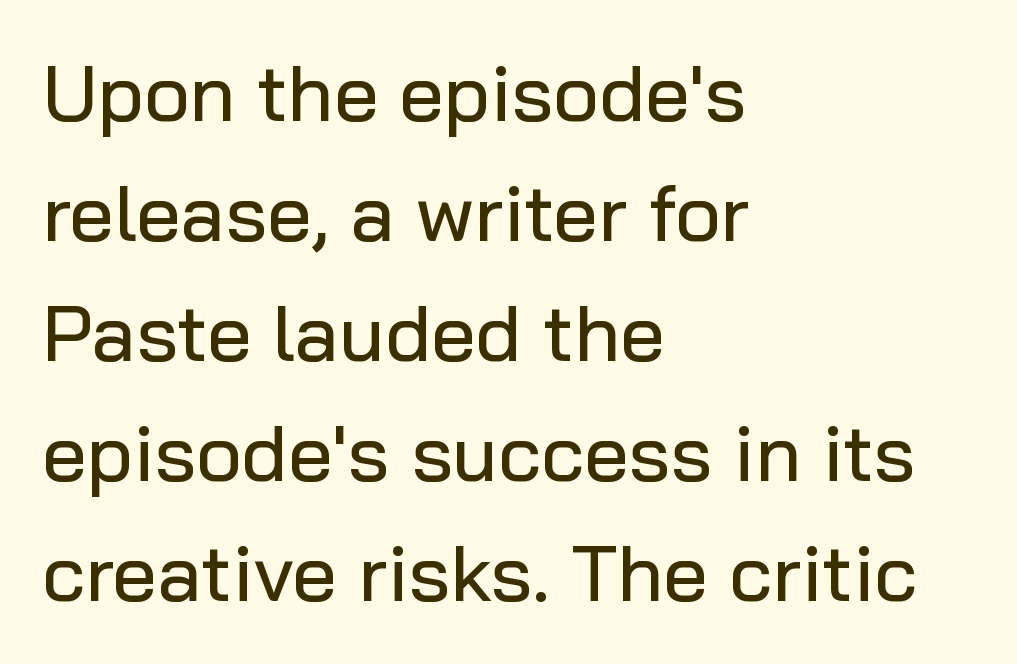
The image shows 79 px sans-serif type, upright; set left-aligned, normal line spacing (1.52x), normal letter spacing, not underlined; low stroke contrast and a medium x-height.
